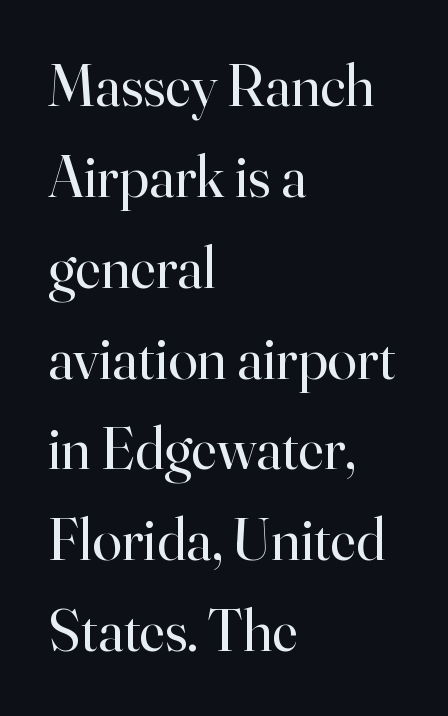
Heaviness? Minimal to ordinary, like unemphasized prose. Little horizontal feet cap the strokes, marking this as serif type. A student would call this left alignment; a typographer would say flush left, rag right. Characters follow at the spacing the type designer built in.
